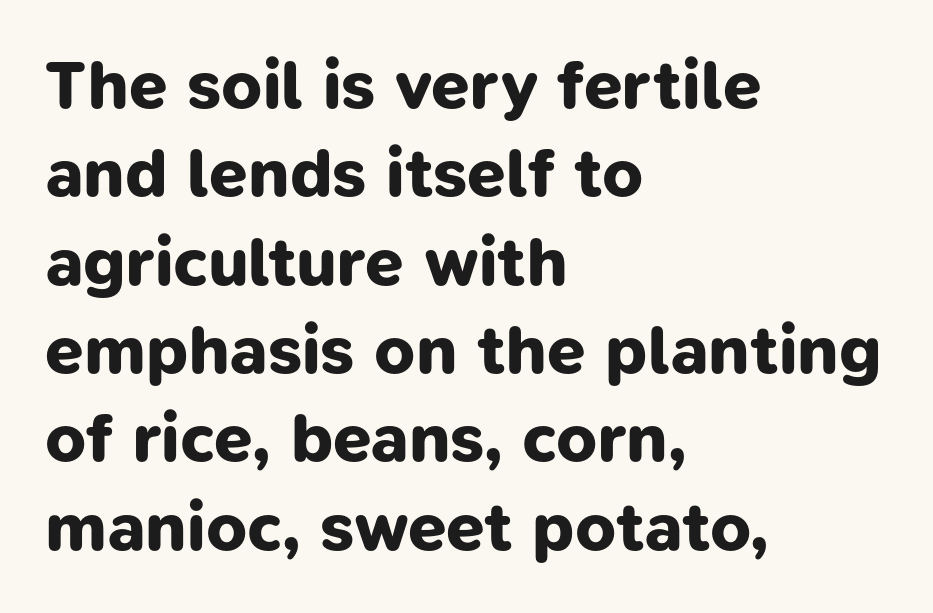
Q: Is the text bold? A: Yes.
Q: Is the typeface a serif or a sans-serif typeface? A: Sans-serif.
Q: Is the text underlined? A: No.
Q: How is the paragraph aligned? A: Left-aligned.
Q: Is the spacing between letters normal or unusually wide? A: Normal.
Q: Is the spacing between lines tight, normal or loose? A: Normal.
Q: Width (condensed, normal, or wide)? A: Normal.
Q: Stroke contrast? A: Low.
Q: x-height? A: Medium.
Q: Monospaced? A: No.
